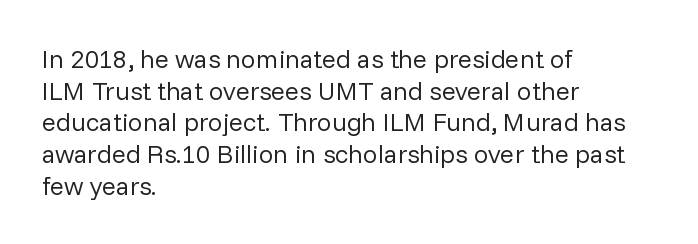
Q: Is the text bold? A: No.
Q: Is the text italic (slanted)? A: No, it is upright.
Q: Is the text underlined? A: No.
Q: How is the paragraph aligned? A: Left-aligned.
Q: Is the spacing between letters normal or unusually wide? A: Normal.
